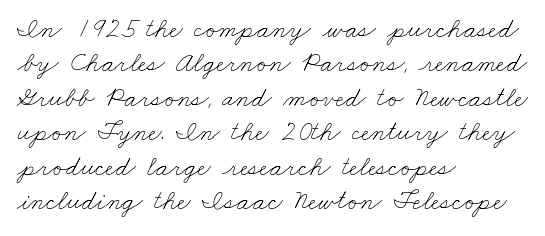
The image shows 28 px thin, wide type; set left-aligned, line spacing 1.23x, normal letter spacing, not underlined; low stroke contrast and a small x-height.
